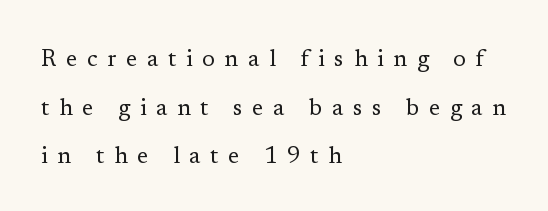
{"italic": "no", "bold": "no", "underline": "no", "align": "left", "line_spacing": "loose", "line_spacing_ratio": 2.11, "letter_spacing": "wide", "letter_spacing_em": 0.42, "glyph_px": 23}
